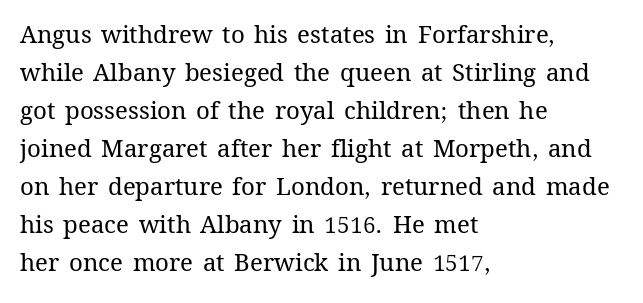
Q: Is the text bold? A: No.
Q: Is the text italic (slanted)? A: No, it is upright.
Q: Is the text underlined? A: No.
Q: How is the paragraph aligned? A: Left-aligned.
Q: Is the spacing between letters normal or unusually wide? A: Normal.
Q: Is the spacing between lines tight, normal or loose? A: Normal.
